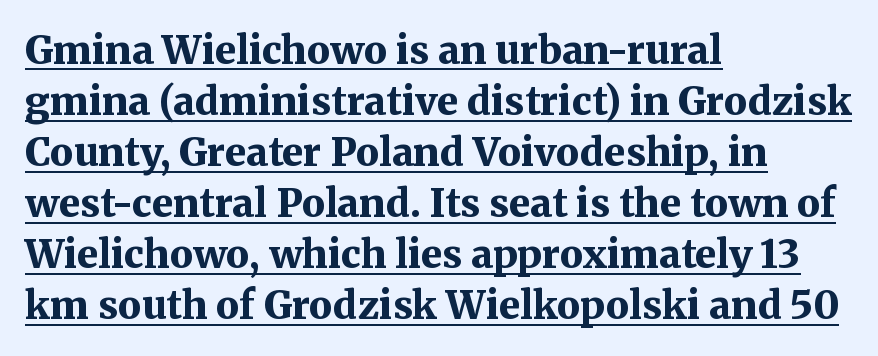
This sample uses plain, unmodified letter spacing. How would I describe the line gaps? Plain and ordinary. Think of a printed novel: that variable character pitch is what you see here. As a designer I'd log this as weight 700, bold. Look at the bottom of the vertical strokes: they flare into serifs here.
